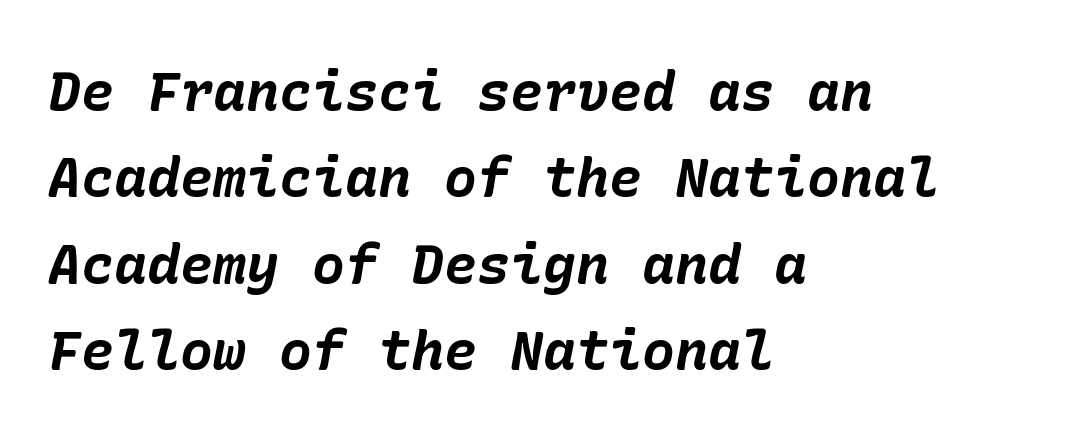
Q: Is the text bold? A: Yes.
Q: Is the text italic (slanted)? A: Yes, it leans right by about 10 degrees.
Q: Is the text underlined? A: No.
Q: How is the paragraph aligned? A: Left-aligned.
Q: Is the spacing between letters normal or unusually wide? A: Normal.
Q: Is the spacing between lines tight, normal or loose? A: Normal.
Q: Width (condensed, normal, or wide)? A: Normal.
Q: Stroke contrast? A: Low.
Q: x-height? A: Medium.
